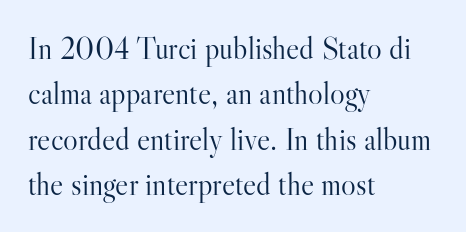
{"serif": "yes", "italic": "no", "bold": "no", "weight": "light", "width": "normal", "stroke_contrast": "high", "x_height": "small", "monospaced": "no", "underline": "no", "align": "left", "line_spacing": "normal", "line_spacing_ratio": 1.46, "letter_spacing": "normal", "letter_spacing_em": 0.0, "glyph_px": 31}
